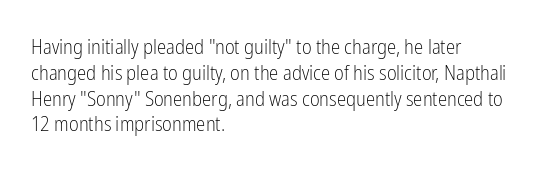
Q: Is the text bold? A: No.
Q: Is the text italic (slanted)? A: No, it is upright.
Q: Is the text underlined? A: No.
Q: How is the paragraph aligned? A: Left-aligned.
Q: Is the spacing between letters normal or unusually wide? A: Normal.
